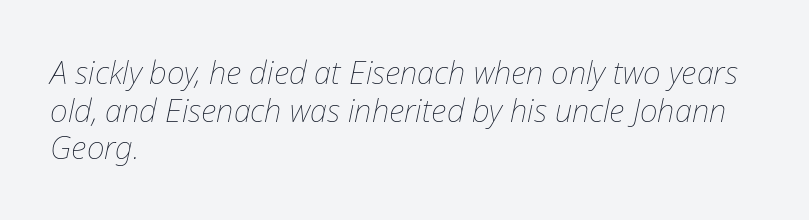
Q: Is the text bold? A: No.
Q: Is the text italic (slanted)? A: Yes, it leans right by about 12 degrees.
Q: Is the text underlined? A: No.
Q: How is the paragraph aligned? A: Left-aligned.
Q: Is the spacing between letters normal or unusually wide? A: Normal.
Q: Width (condensed, normal, or wide)? A: Normal.
Q: Stroke contrast? A: Low.
Q: x-height? A: Medium.
Q: Monospaced? A: No.
